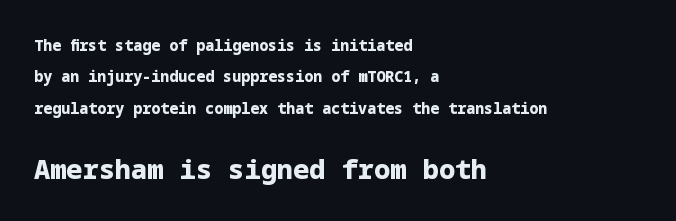
The image shows 27 px bold type, upright; set left-aligned, loose line spacing (2.09x), normal letter spacing, not underlined; the second (bottom) block is 1.8x larger.
